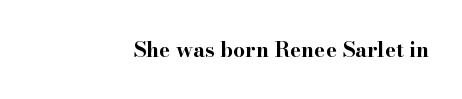
Q: Is the text bold? A: Yes.
Q: Is the text italic (slanted)? A: No, it is upright.
Q: Is the text underlined? A: No.
Q: How is the paragraph aligned? A: Right-aligned.
Q: Is the spacing between letters normal or unusually wide? A: Normal.
